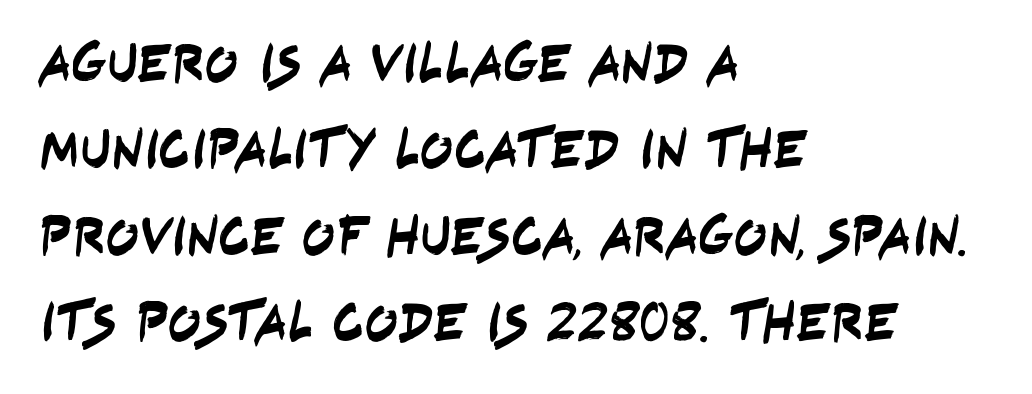
The image shows 55 px condensed sans-serif type; set left-aligned, normal line spacing (1.57x), normal letter spacing, not underlined; low stroke contrast and a large x-height.
